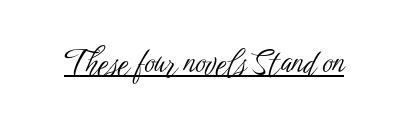
The image shows 32 px light, condensed sans-serif type; set normal letter spacing, underlined; low stroke contrast and a medium x-height.
